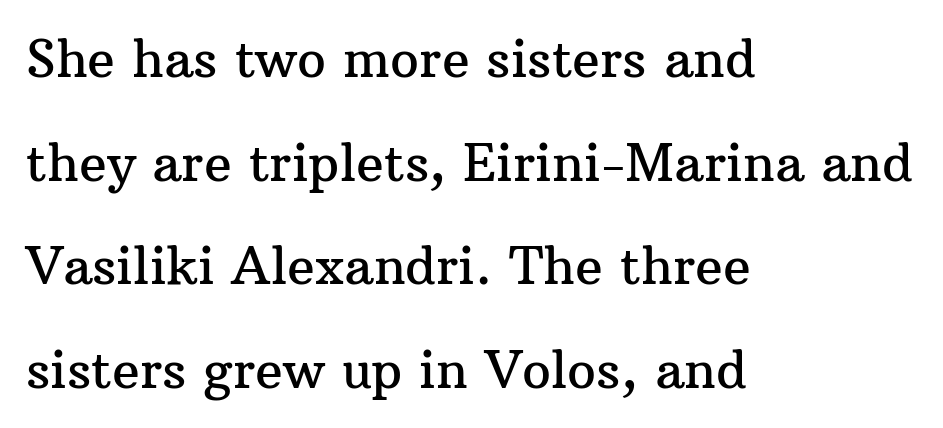
{"serif": "yes", "italic": "no", "width": "normal", "stroke_contrast": "medium", "x_height": "medium", "monospaced": "no", "underline": "no", "align": "left", "line_spacing": "loose", "line_spacing_ratio": 2.03, "letter_spacing": "normal", "letter_spacing_em": 0.0, "glyph_px": 51}
